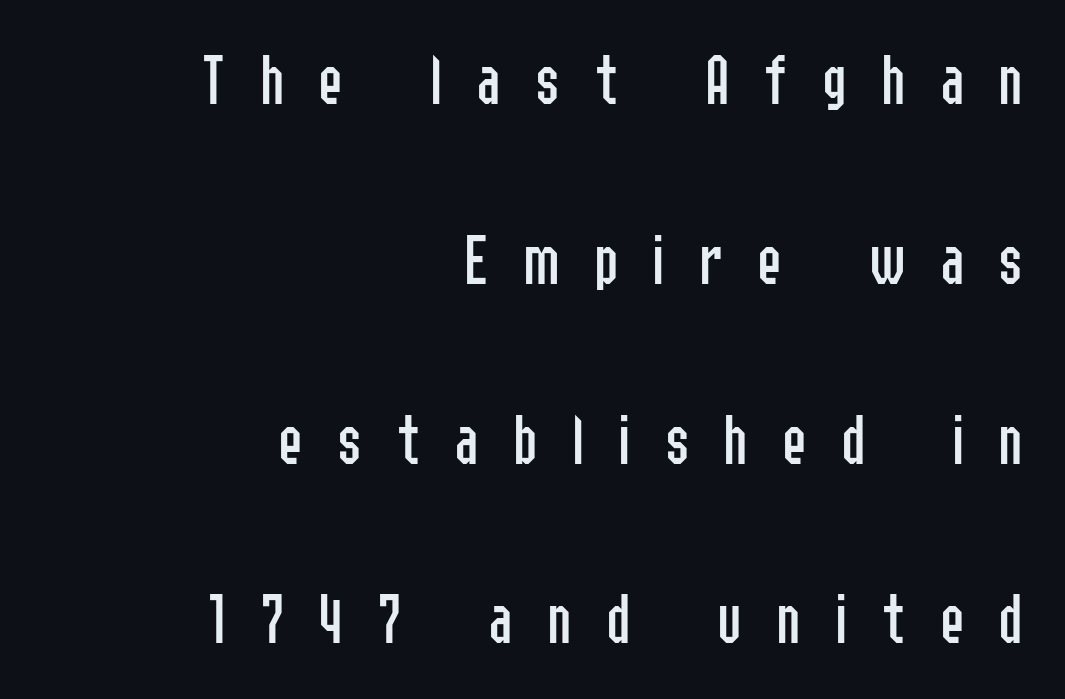
A typesetter would label this face a sans. Unbolded letterforms with no extra heft. Varying glyph widths throughout — classic text-font behaviour. You could only call the tracking loose — the letters float apart. Teacher's note: observe the even right margin — that is flush-right alignment. This is roman type, the default non-slanted kind.
